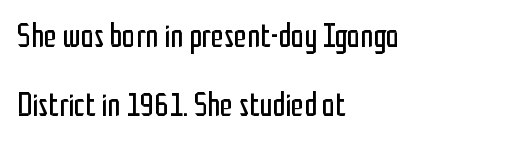
Q: Is the text bold? A: No.
Q: Is the text italic (slanted)? A: No, it is upright.
Q: Is the typeface a serif or a sans-serif typeface? A: Sans-serif.
Q: Is the text underlined? A: No.
Q: How is the paragraph aligned? A: Left-aligned.
Q: Is the spacing between letters normal or unusually wide? A: Normal.
Q: Is the spacing between lines tight, normal or loose? A: Loose.
Q: Width (condensed, normal, or wide)? A: Condensed.
Q: Stroke contrast? A: Low.
Q: x-height? A: Medium.
Q: Monospaced? A: No.
